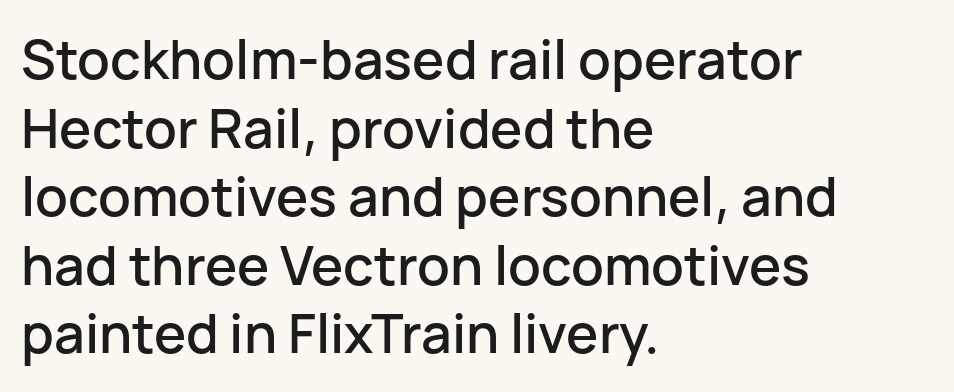
The image shows 54 px sans-serif type, upright; set left-aligned, normal line spacing (1.27x), normal letter spacing, not underlined; low stroke contrast and a medium x-height.
